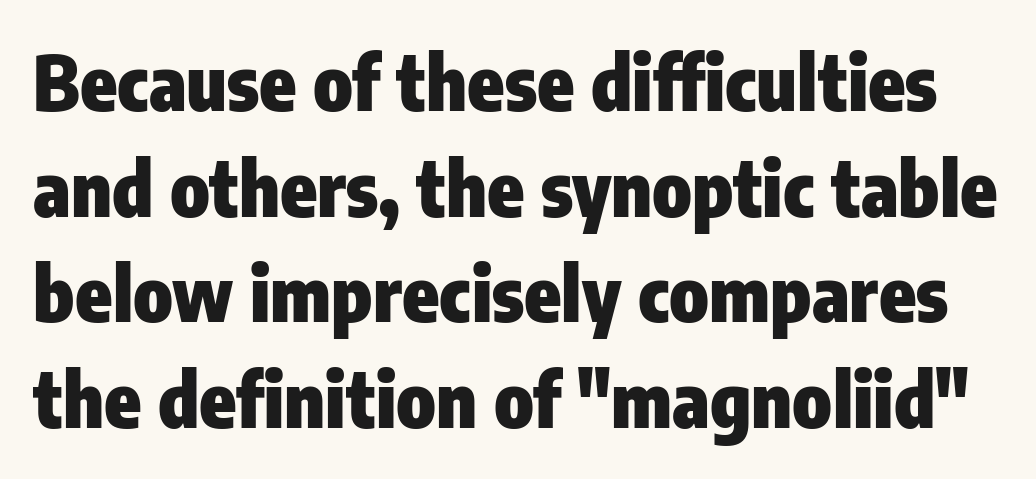
Stroke thickness is high; the sample reads as a true bold. Descenders are the only things crossing below the line. Compared with typical body copy, the letter spacing here is the same. Quick note: interline space is typical.
